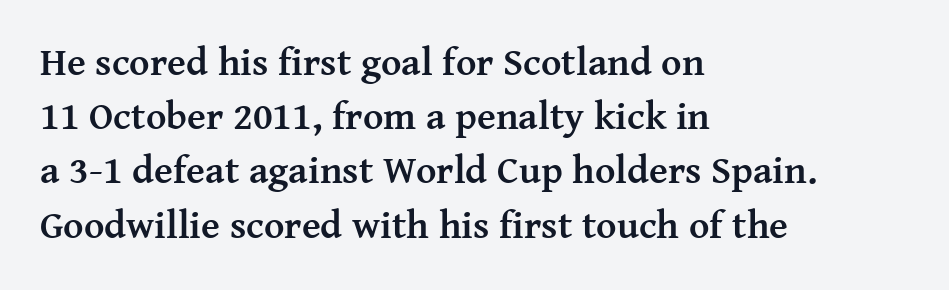
The passage shown is typed in a proportional face where columns would drift. A normal amount of white space separates one row of letters from the next. Look at the bottom of the vertical strokes: they flare into serifs here. These lines keep a tight, regular rhythm from letter to letter.
